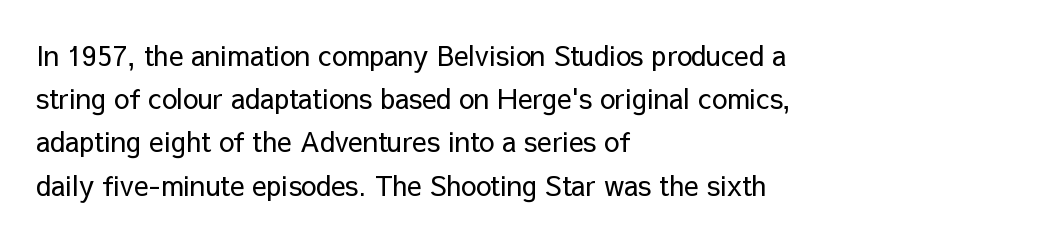
{"italic": "no", "bold": "no", "underline": "no", "align": "left", "line_spacing": "normal", "line_spacing_ratio": 1.6, "letter_spacing": "normal", "letter_spacing_em": 0.0, "glyph_px": 27}
